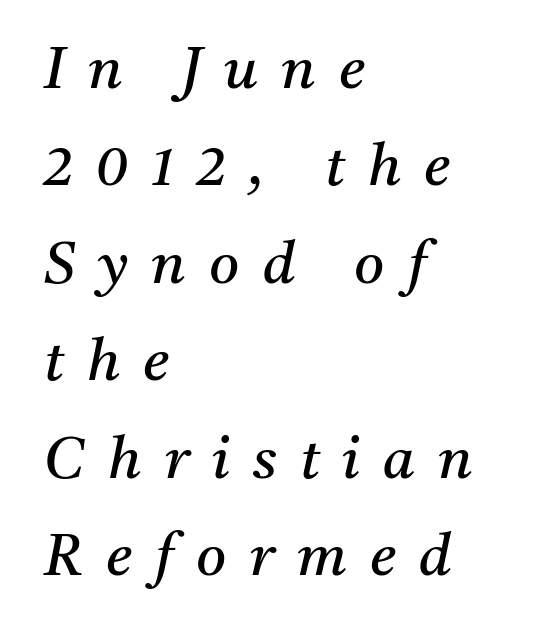
The tracking jumps out immediately: characters are airy and widely separated. It's the slanting kind of type. Stems and bowls with no extra thickness — not bold. Compared with a centered layout, this one pins lines to the left instead. This sample has the flowing, uneven cadence of proportional lettering. Each row of text sits above clean, open space.
